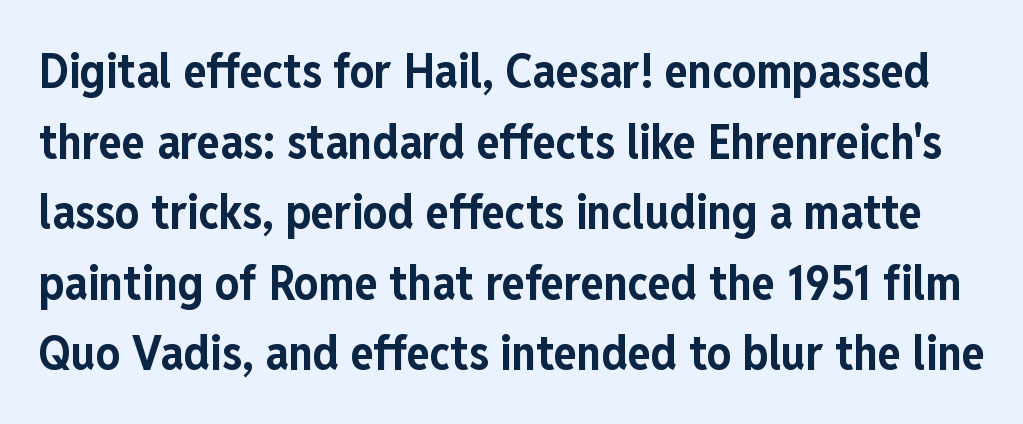
The font family rendered here belongs to the sans-serif group. Short note: letters normally spaced. Regarding leading, the lines here are spaced in the standard way. You could not count columns in this text — the font is proportionally spaced. The passage shown is not underscored anywhere.
